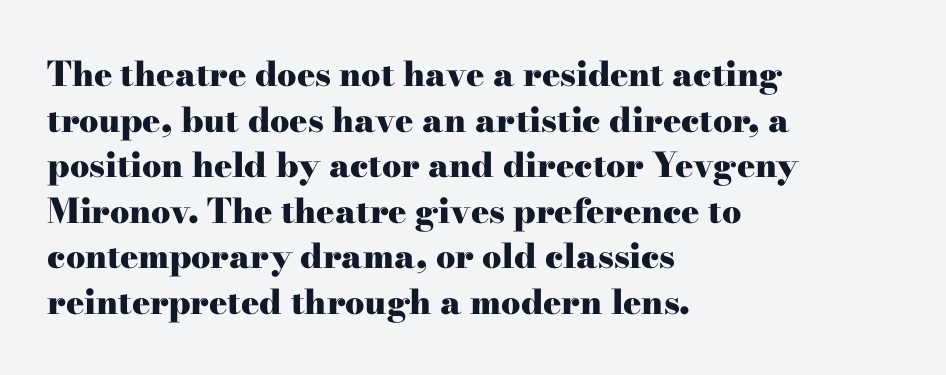
The image shows 34 px heavy, wide serif type, upright; set left-aligned, normal line spacing (1.34x), normal letter spacing, not underlined; high stroke contrast and a small x-height.
